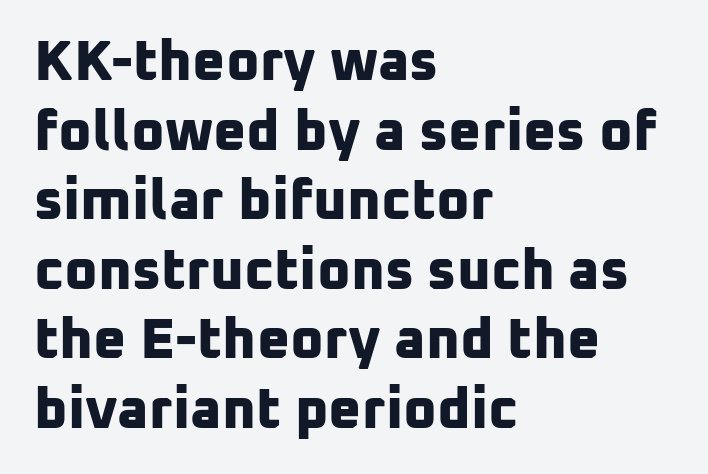
{"serif": "no", "bold": "yes", "weight": "bold", "width": "normal", "stroke_contrast": "low", "x_height": "medium", "monospaced": "no", "underline": "no", "align": "left", "line_spacing_ratio": 1.22, "letter_spacing": "normal", "letter_spacing_em": 0.0, "glyph_px": 57}
